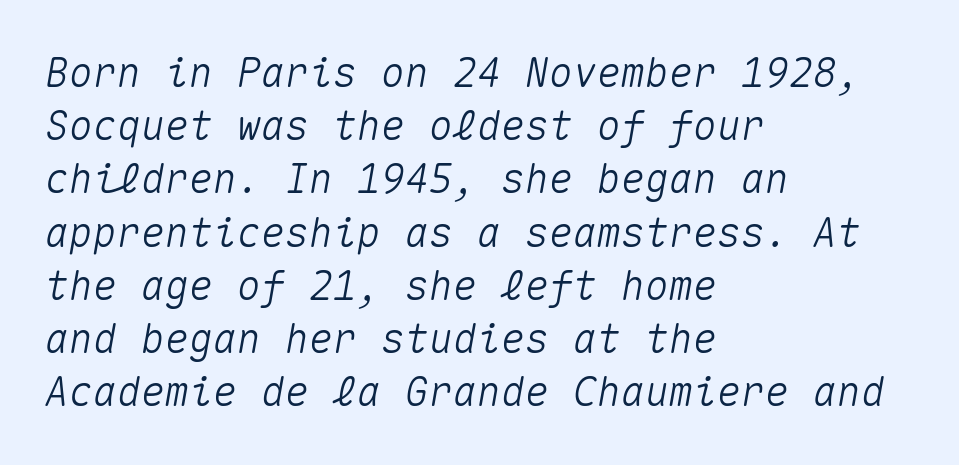
{"italic": "yes", "lean": "right", "slant_degrees": 10, "width": "normal", "stroke_contrast": "medium", "x_height": "medium", "monospaced": "yes", "underline": "no", "align": "left", "line_spacing": "normal", "line_spacing_ratio": 1.33, "letter_spacing": "normal", "letter_spacing_em": 0.0, "glyph_px": 40}
